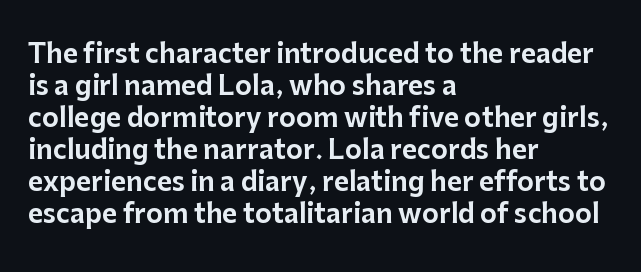
Q: Is the text italic (slanted)? A: No, it is upright.
Q: Is the text underlined? A: No.
Q: How is the paragraph aligned? A: Left-aligned.
Q: Is the spacing between letters normal or unusually wide? A: Normal.
